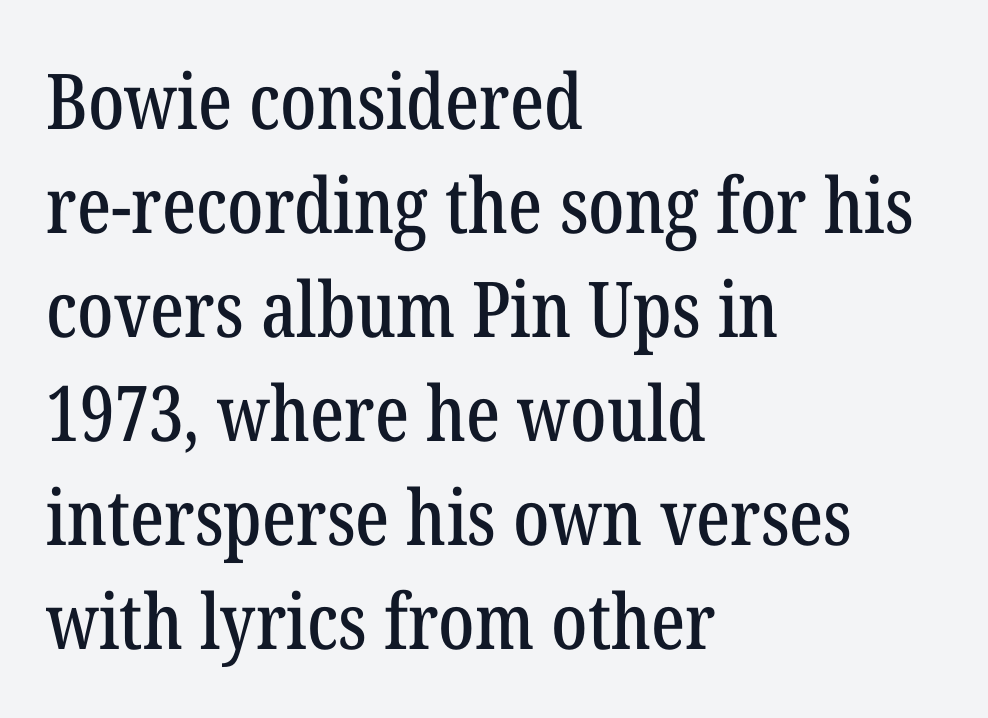
The image shows 77 px condensed serif type, upright; set left-aligned, normal line spacing (1.35x), normal letter spacing, not underlined; low stroke contrast and a medium x-height.
